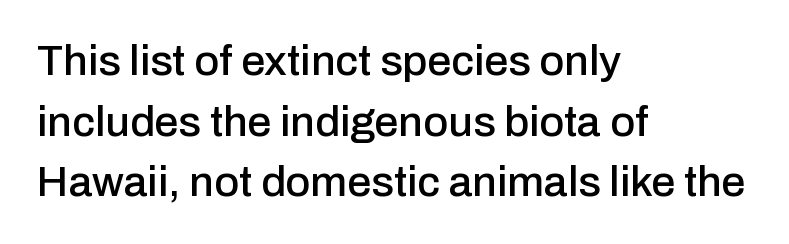
Q: Is the text italic (slanted)? A: No, it is upright.
Q: Is the typeface a serif or a sans-serif typeface? A: Sans-serif.
Q: Is the text underlined? A: No.
Q: How is the paragraph aligned? A: Left-aligned.
Q: Is the spacing between letters normal or unusually wide? A: Normal.
Q: Is the spacing between lines tight, normal or loose? A: Normal.
Q: Width (condensed, normal, or wide)? A: Normal.
Q: Stroke contrast? A: Low.
Q: x-height? A: Medium.
Q: Monospaced? A: No.
